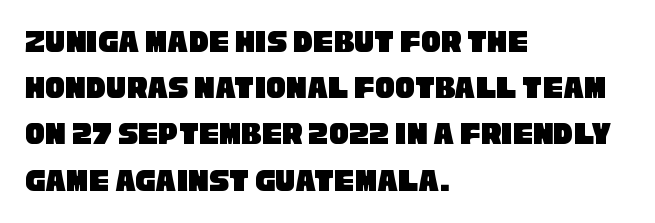
The typeface chosen for these lines omits serifs. Looks like regular typesetting: each glyph gets only the width it needs. Is the block centered? No — it sits flush against the left margin. The space between consecutive lines is moderate. The type is set solid horizontally, with unmodified tracking.
